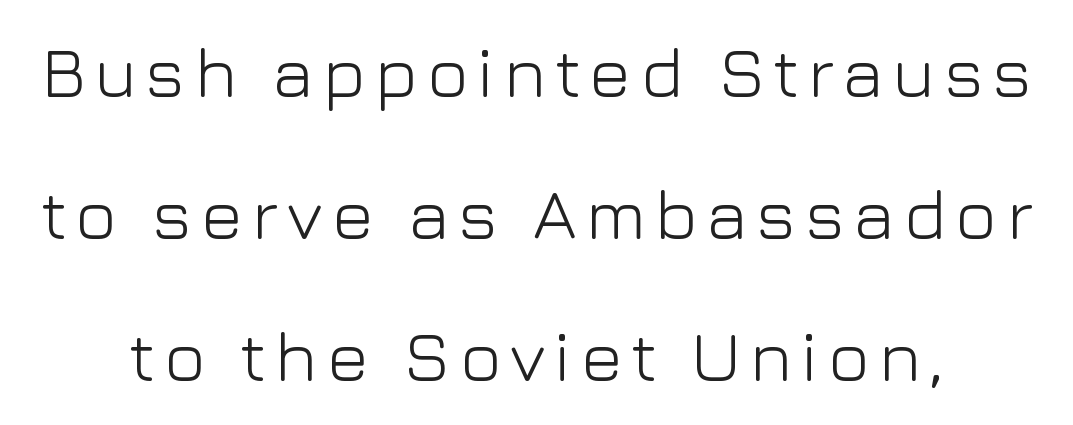
Q: Is the text bold? A: No.
Q: Is the text italic (slanted)? A: No, it is upright.
Q: Is the typeface a serif or a sans-serif typeface? A: Sans-serif.
Q: Is the text underlined? A: No.
Q: How is the paragraph aligned? A: Centered.
Q: Is the spacing between lines tight, normal or loose? A: Loose.
Q: Width (condensed, normal, or wide)? A: Normal.
Q: Stroke contrast? A: Low.
Q: x-height? A: Medium.
Q: Monospaced? A: No.
